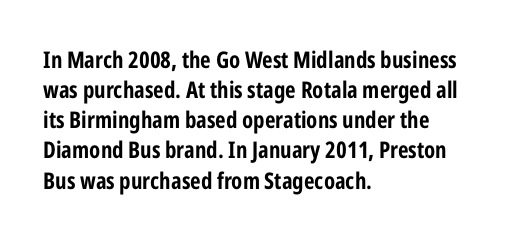
{"italic": "no", "bold": "yes", "underline": "no", "align": "left", "line_spacing": "normal", "line_spacing_ratio": 1.31, "letter_spacing": "normal", "letter_spacing_em": 0.0, "glyph_px": 23}
